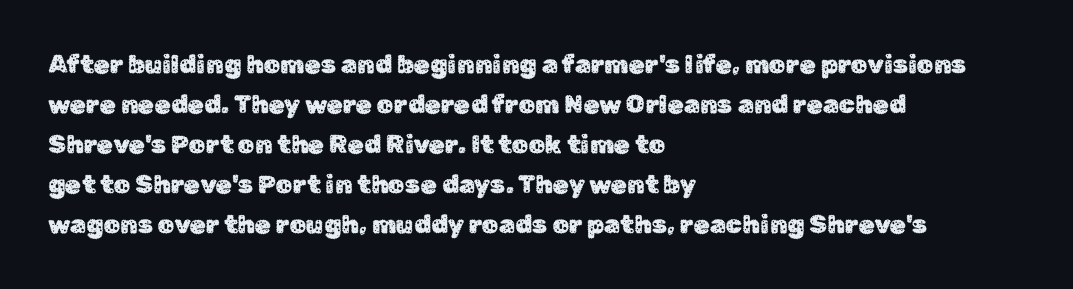
The image shows 26 px text type, upright; set left-aligned, normal line spacing (1.54x), normal letter spacing, not underlined.
